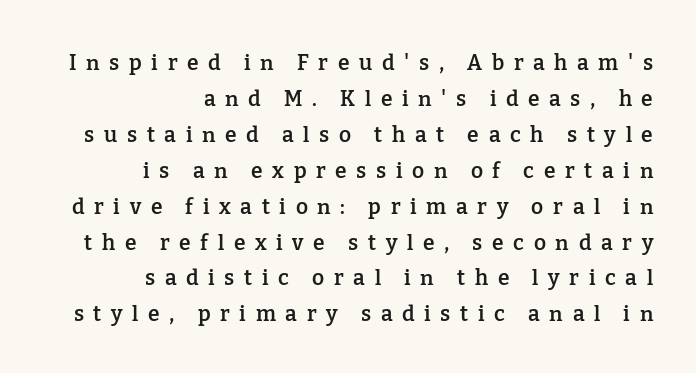
Q: Is the text bold? A: Semi-bold.
Q: Is the text italic (slanted)? A: No, it is upright.
Q: Is the text underlined? A: No.
Q: How is the paragraph aligned? A: Right-aligned.
Q: Is the spacing between letters normal or unusually wide? A: Unusually wide.
